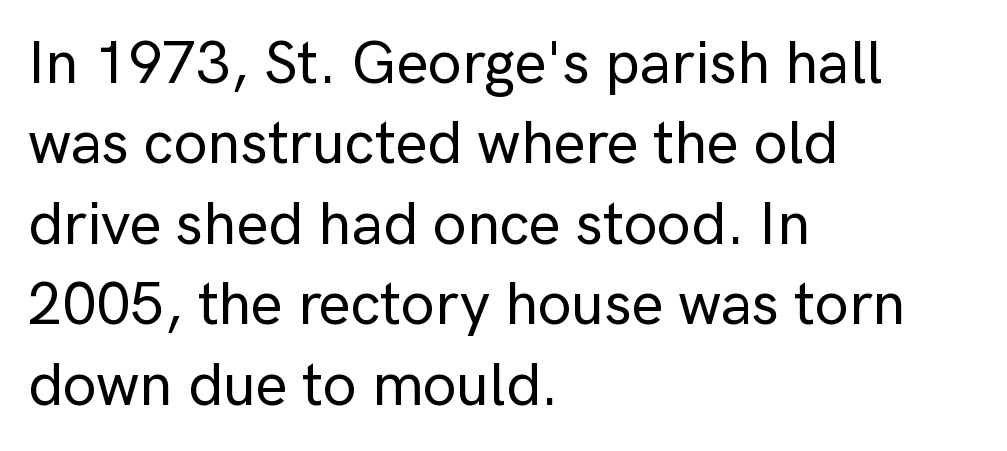
{"serif": "no", "italic": "no", "width": "normal", "stroke_contrast": "low", "x_height": "medium", "monospaced": "no", "underline": "no", "align": "left", "line_spacing": "normal", "line_spacing_ratio": 1.34, "letter_spacing": "normal", "letter_spacing_em": 0.0, "glyph_px": 60}
